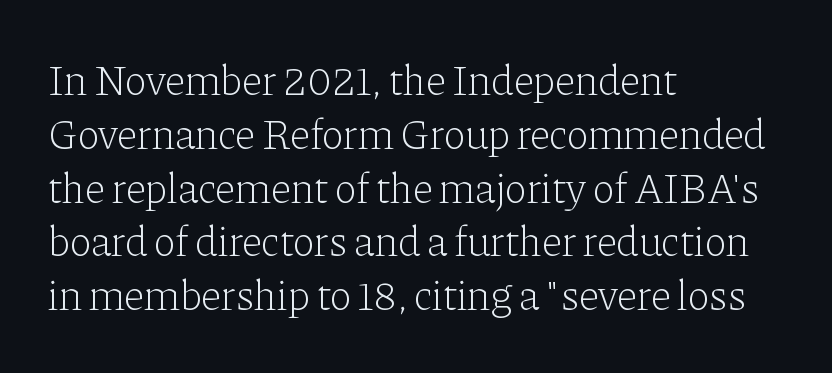
The image shows 42 px light serif type, upright; set left-aligned, normal line spacing (1.28x), normal letter spacing, not underlined; low stroke contrast and a medium x-height.
